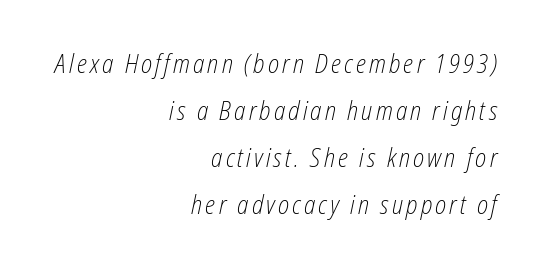
{"italic": "yes", "lean": "right", "slant_degrees": 12, "bold": "no", "underline": "no", "align": "right", "line_spacing_ratio": 1.81, "glyph_px": 26}
